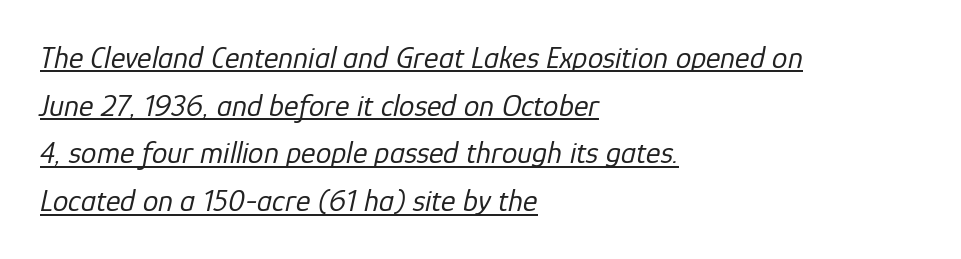
The typesetting does not lean heavy: it is not bold. Where is the straight margin? On the left. A typesetter would mark this as italic. The lettering is marked with a stroke running underneath it. Letter spacing: default.
